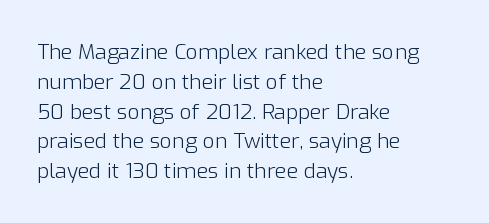
Q: Is the text bold? A: No.
Q: Is the text italic (slanted)? A: No, it is upright.
Q: Is the text underlined? A: No.
Q: How is the paragraph aligned? A: Left-aligned.
Q: Is the spacing between letters normal or unusually wide? A: Normal.
Q: Is the spacing between lines tight, normal or loose? A: Normal.
